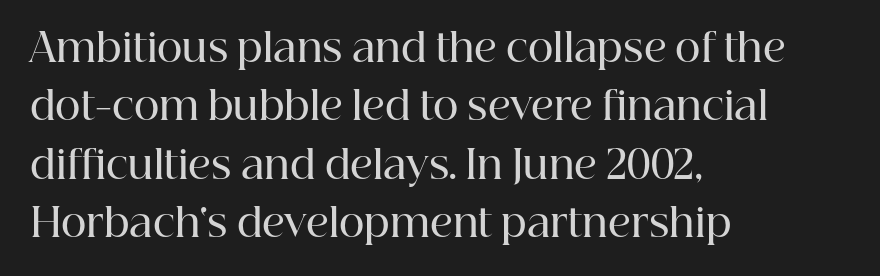
{"serif": "yes", "italic": "no", "bold": "semi", "weight": "semibold", "width": "normal", "stroke_contrast": "high", "x_height": "medium", "monospaced": "no", "underline": "no", "align": "left", "line_spacing": "normal", "line_spacing_ratio": 1.5, "letter_spacing": "normal", "letter_spacing_em": 0.0, "glyph_px": 39}
